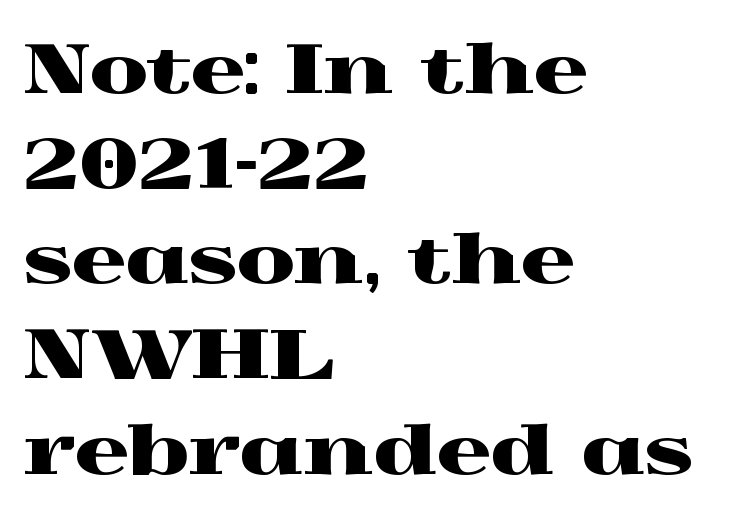
The image shows 67 px wide serif type, upright; set left-aligned, normal line spacing (1.42x), normal letter spacing, not underlined; a medium x-height.
